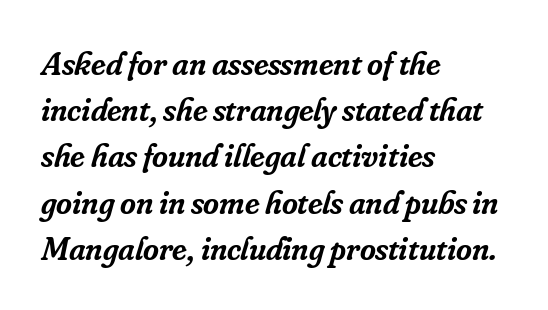
Q: Is the text bold? A: Semi-bold.
Q: Is the text italic (slanted)? A: Yes, it leans right by about 16 degrees.
Q: Is the typeface a serif or a sans-serif typeface? A: Serif.
Q: Is the text underlined? A: No.
Q: How is the paragraph aligned? A: Left-aligned.
Q: Is the spacing between letters normal or unusually wide? A: Normal.
Q: Is the spacing between lines tight, normal or loose? A: Normal.
Q: Width (condensed, normal, or wide)? A: Normal.
Q: Stroke contrast? A: Low.
Q: x-height? A: Small.
Q: Monospaced? A: No.
